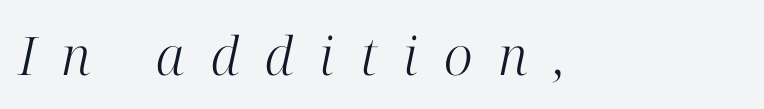
The image shows 53 px light serif type, italic (leaning right); set unusually wide letter spacing (+0.49 em), not underlined; high stroke contrast and a medium x-height.
